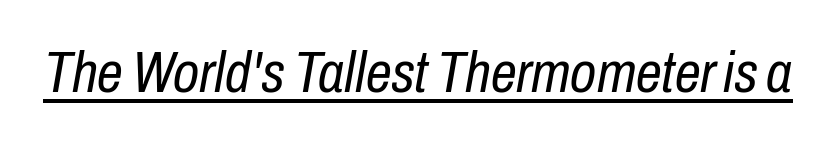
The gaps between neighbouring characters are ordinary and unremarkable. The passage shown leans; its letterforms are oblique. The passage shown is not bold in any degree. The passage shown is typed in a proportional face where columns would drift.
